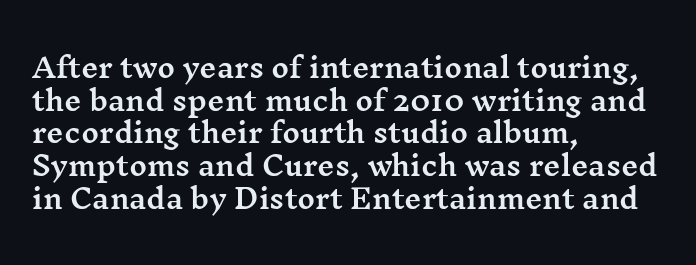
The image shows 27 px text type, upright; set left-aligned, line spacing 1.21x, normal letter spacing, not underlined.
